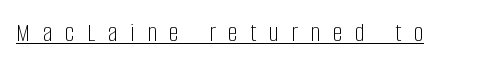
Q: Is the text bold? A: No.
Q: Is the text italic (slanted)? A: No, it is upright.
Q: Is the text underlined? A: Yes.
Q: Is the spacing between letters normal or unusually wide? A: Unusually wide.
